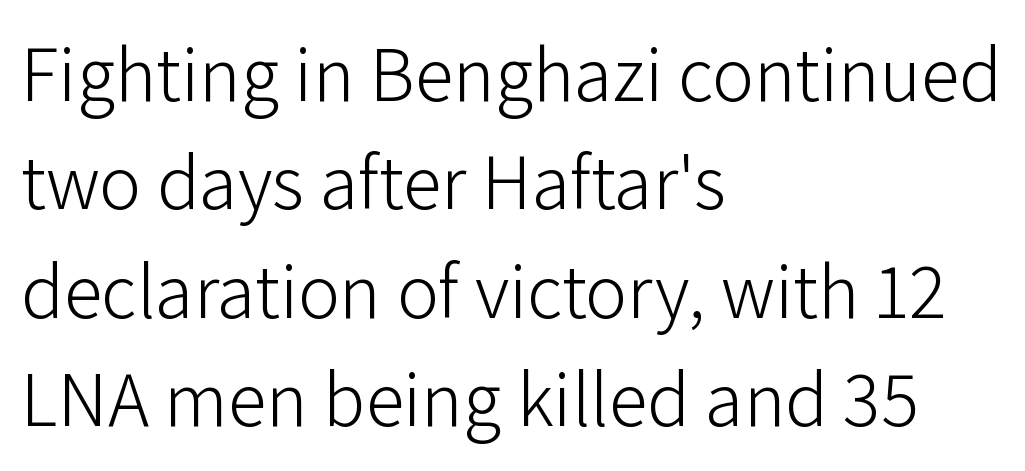
{"serif": "no", "italic": "no", "bold": "no", "weight": "light", "width": "normal", "stroke_contrast": "low", "x_height": "medium", "monospaced": "no", "underline": "no", "align": "left", "line_spacing": "normal", "line_spacing_ratio": 1.39, "letter_spacing": "normal", "letter_spacing_em": 0.0, "glyph_px": 78}
